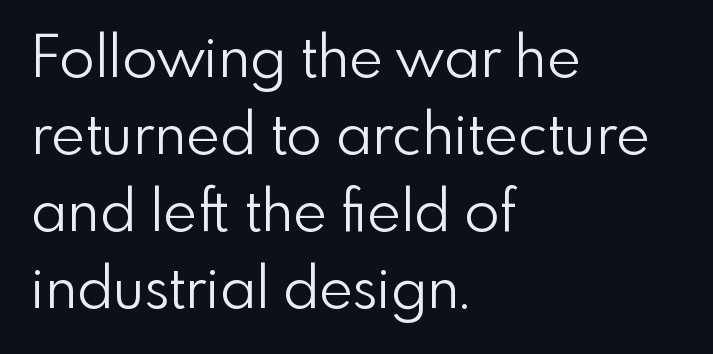
{"serif": "no", "italic": "no", "bold": "no", "weight": "light", "width": "normal", "stroke_contrast": "low", "x_height": "small", "monospaced": "no", "underline": "no", "align": "left", "line_spacing": "normal", "line_spacing_ratio": 1.33, "letter_spacing": "normal", "letter_spacing_em": 0.0, "glyph_px": 58}
